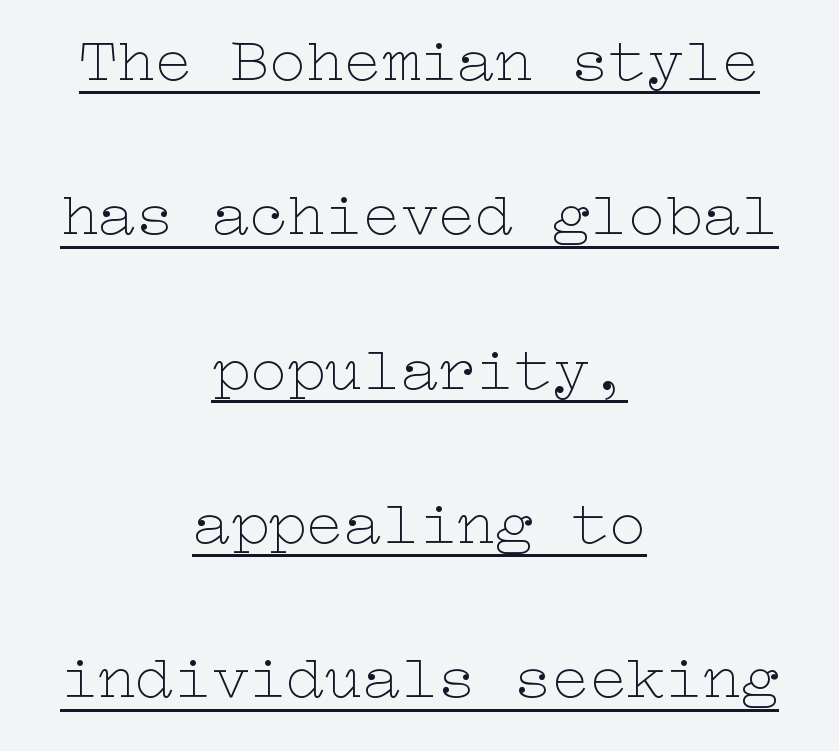
The lettering is marked with a stroke running underneath it. No chunkiness to these letters — they're not bold. Leading is clearly above the norm, producing a sparse column. Students, note that the glyphs here touch the page at normal intervals. The paragraph shown floats in the horizontal middle.
